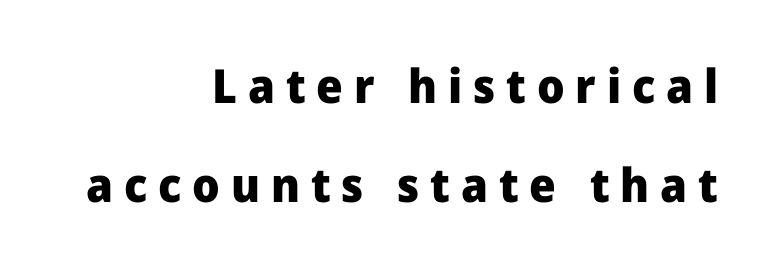
The image shows 47 px heavy sans-serif type, upright; set right-aligned, loose line spacing (2.1x), unusually wide letter spacing (+0.23 em), not underlined; low stroke contrast and a medium x-height.
